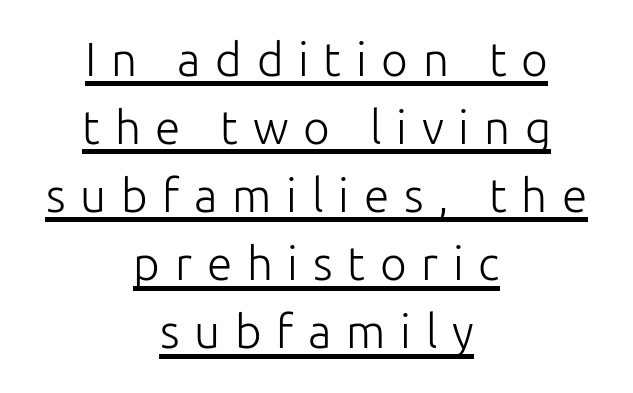
{"serif": "no", "italic": "no", "bold": "no", "weight": "light", "width": "normal", "stroke_contrast": "low", "x_height": "medium", "monospaced": "no", "underline": "yes", "align": "center", "line_spacing": "normal", "line_spacing_ratio": 1.48, "letter_spacing": "wide", "letter_spacing_em": 0.32, "glyph_px": 46}
